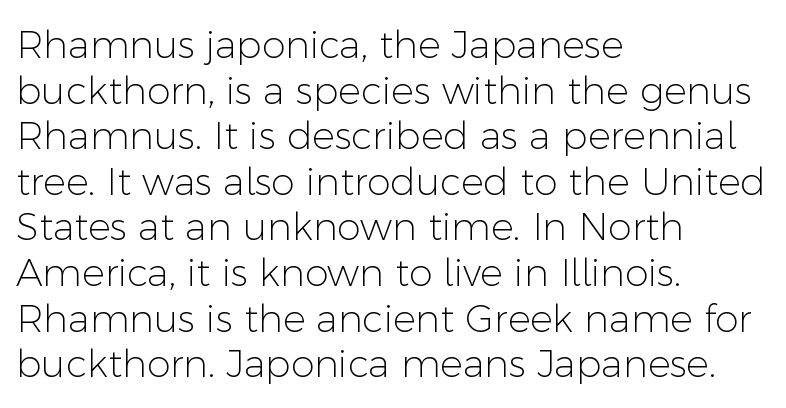
The image shows 38 px light sans-serif type, upright; set left-aligned, line spacing 1.2x, normal letter spacing, not underlined; low stroke contrast and a medium x-height.
